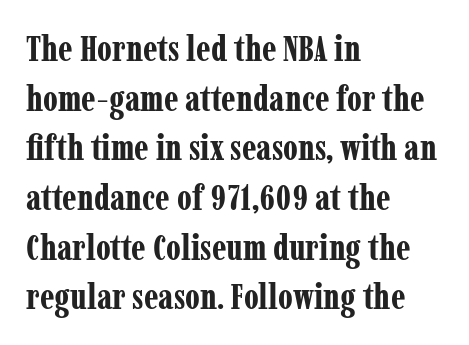
The image shows 36 px bold, condensed serif type, upright; set left-aligned, normal line spacing (1.38x), normal letter spacing, not underlined; low stroke contrast and a medium x-height.
